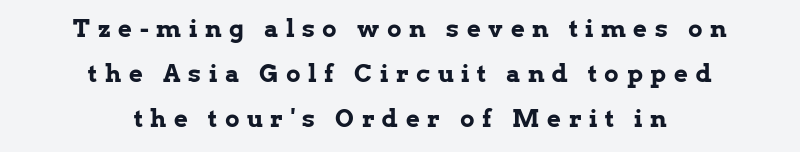
{"italic": "no", "bold": "yes", "underline": "no", "align": "center", "line_spacing_ratio": 1.88, "letter_spacing": "wide", "letter_spacing_em": 0.32, "glyph_px": 24}
